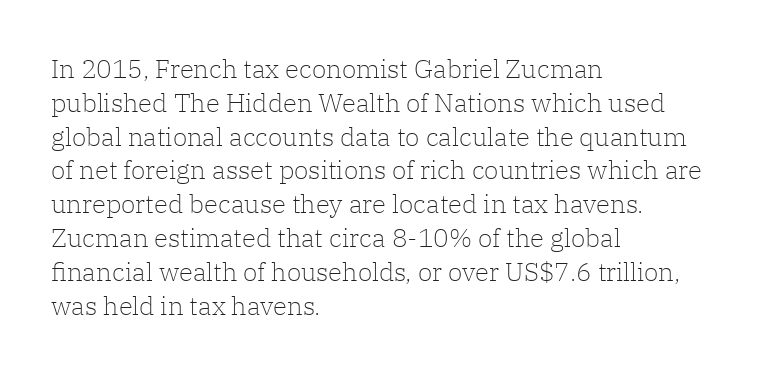
Q: Is the text bold? A: No.
Q: Is the text italic (slanted)? A: No, it is upright.
Q: Is the text underlined? A: No.
Q: How is the paragraph aligned? A: Left-aligned.
Q: Is the spacing between letters normal or unusually wide? A: Normal.
Q: Is the spacing between lines tight, normal or loose? A: Normal.
